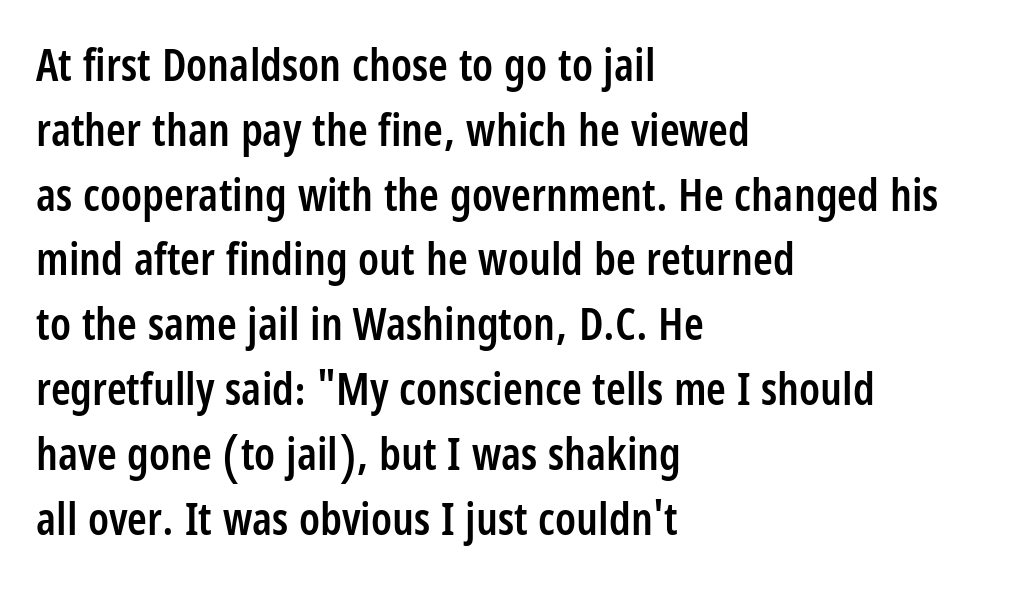
Q: Is the text bold? A: Semi-bold.
Q: Is the text italic (slanted)? A: No, it is upright.
Q: Is the typeface a serif or a sans-serif typeface? A: Sans-serif.
Q: Is the text underlined? A: No.
Q: How is the paragraph aligned? A: Left-aligned.
Q: Is the spacing between letters normal or unusually wide? A: Normal.
Q: Is the spacing between lines tight, normal or loose? A: Normal.
Q: Width (condensed, normal, or wide)? A: Condensed.
Q: Stroke contrast? A: Low.
Q: x-height? A: Large.
Q: Monospaced? A: No.
